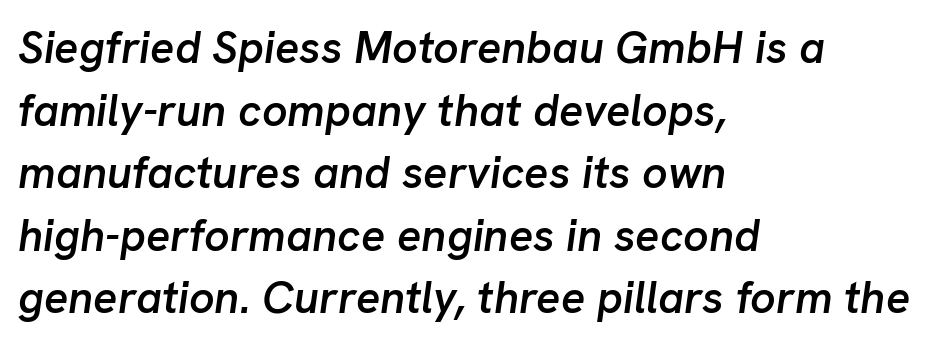
{"italic": "yes", "lean": "right", "slant_degrees": 8, "bold": "semi", "weight": "semibold", "width": "normal", "stroke_contrast": "low", "x_height": "medium", "monospaced": "no", "underline": "no", "align": "left", "line_spacing": "normal", "line_spacing_ratio": 1.39, "letter_spacing": "normal", "letter_spacing_em": 0.0, "glyph_px": 45}
